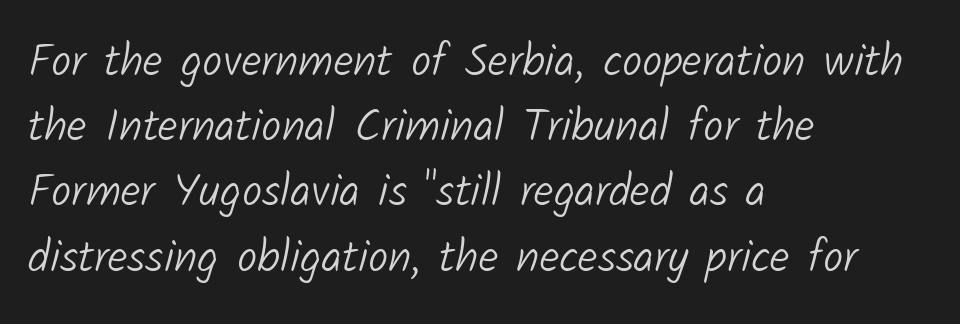
{"serif": "no", "bold": "no", "weight": "light", "width": "normal", "stroke_contrast": "low", "x_height": "medium", "monospaced": "no", "underline": "no", "align": "left", "line_spacing": "normal", "line_spacing_ratio": 1.45, "letter_spacing": "normal", "letter_spacing_em": 0.0, "glyph_px": 45}
